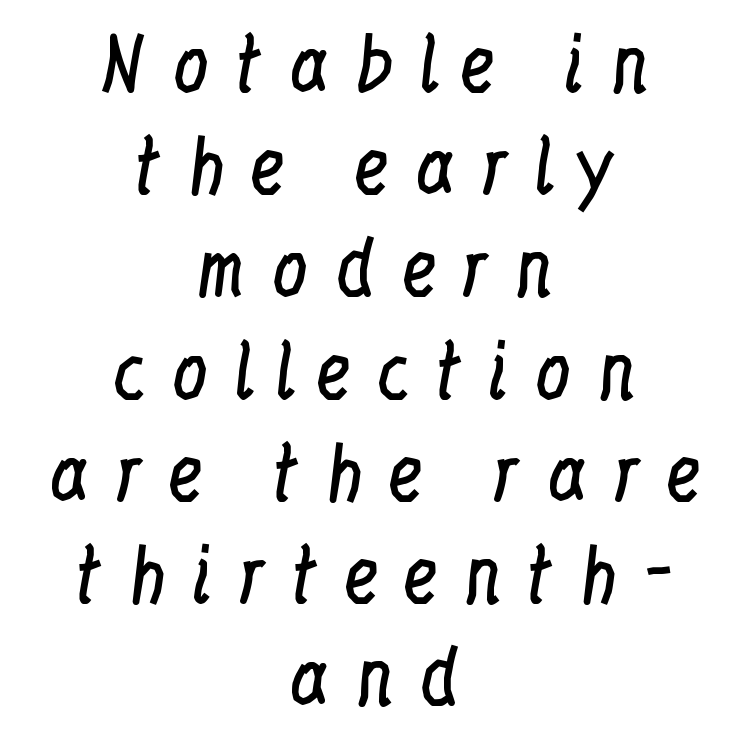
Q: Is the text bold? A: No.
Q: Is the text italic (slanted)? A: Yes.
Q: Is the typeface a serif or a sans-serif typeface? A: Serif.
Q: Is the text underlined? A: No.
Q: How is the paragraph aligned? A: Centered.
Q: Is the spacing between letters normal or unusually wide? A: Unusually wide.
Q: Is the spacing between lines tight, normal or loose? A: Normal.
Q: Width (condensed, normal, or wide)? A: Condensed.
Q: Stroke contrast? A: Low.
Q: x-height? A: Medium.
Q: Monospaced? A: No.
